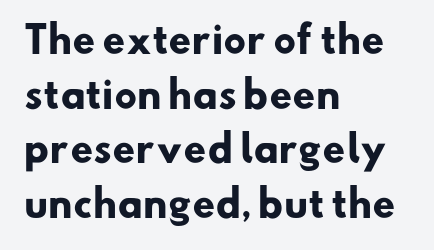
The image shows 36 px heavy sans-serif type; set left-aligned, normal line spacing (1.52x), normal letter spacing, not underlined; low stroke contrast and a small x-height.
